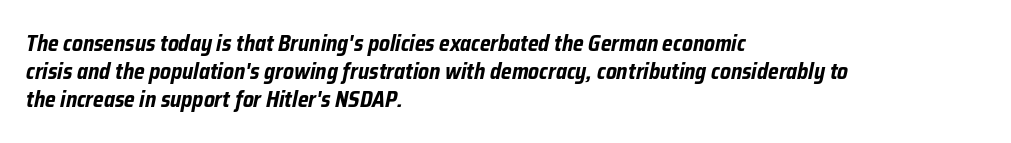
Q: Is the text bold? A: Yes.
Q: Is the text italic (slanted)? A: Yes, it leans right by about 12 degrees.
Q: Is the text underlined? A: No.
Q: How is the paragraph aligned? A: Left-aligned.
Q: Is the spacing between letters normal or unusually wide? A: Normal.
Q: Is the spacing between lines tight, normal or loose? A: Normal.
